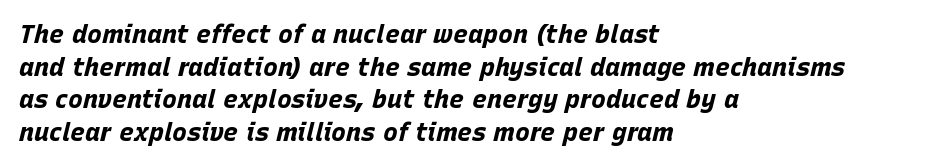
Only glyphs here, with clear space below each row. Set as a true bold cut, around the 700 mark. Students, observe: this is what conventionally led text looks like. Each line starts at the same left margin while the right side varies. Does extra space separate the letters? No, they use regular spacing. Every character sits at an angle, as italics do.
